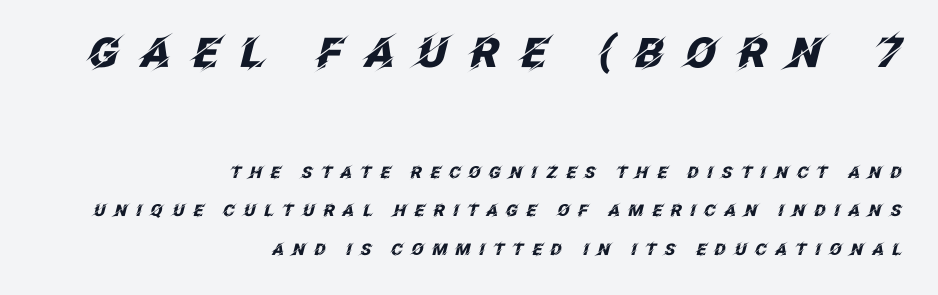
The lines are quadded right. The area under the type is left untouched. Observe the wide spacing: letters keep a clear distance from each other. Leading: increased. Caption: upper text group enlarged, lower text group reduced.
